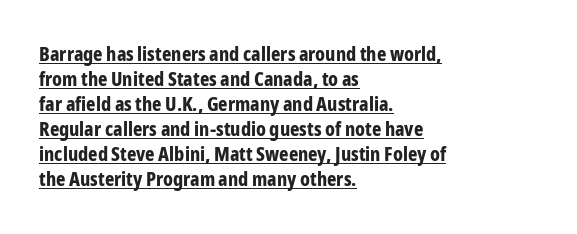
Q: Is the text bold? A: Yes.
Q: Is the text italic (slanted)? A: No, it is upright.
Q: Is the text underlined? A: Yes.
Q: How is the paragraph aligned? A: Left-aligned.
Q: Is the spacing between letters normal or unusually wide? A: Normal.
Q: Is the spacing between lines tight, normal or loose? A: Normal.
